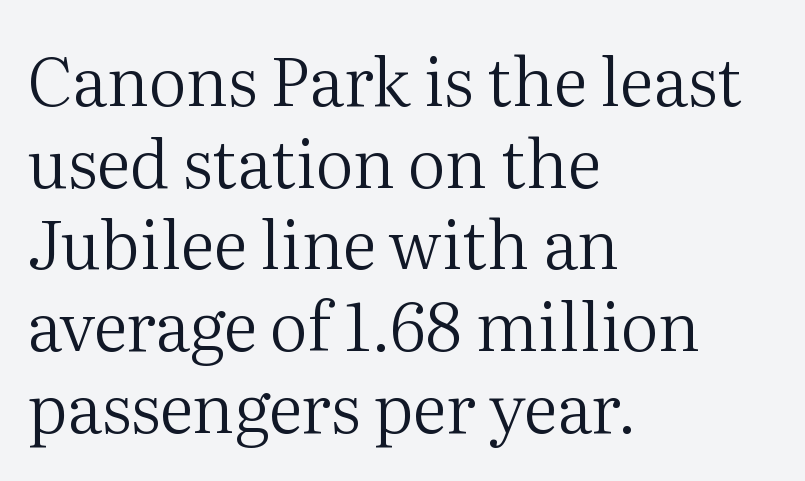
The image shows 67 px regular-weight serif type, upright; set left-aligned, line spacing 1.22x, normal letter spacing, not underlined; medium stroke contrast and a medium x-height.
